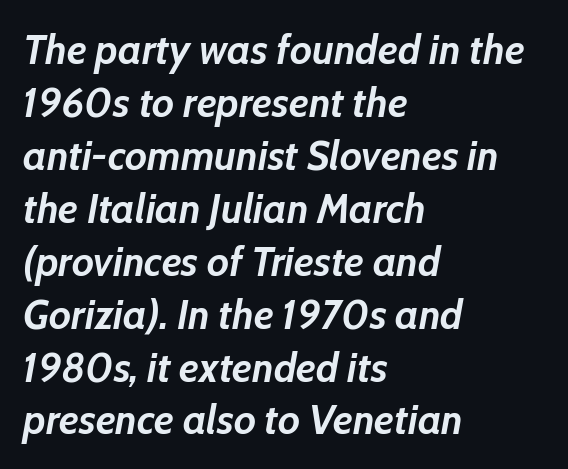
The image shows 42 px semibold type, italic (leaning right); set left-aligned, normal line spacing (1.26x), normal letter spacing, not underlined; low stroke contrast and a medium x-height.
